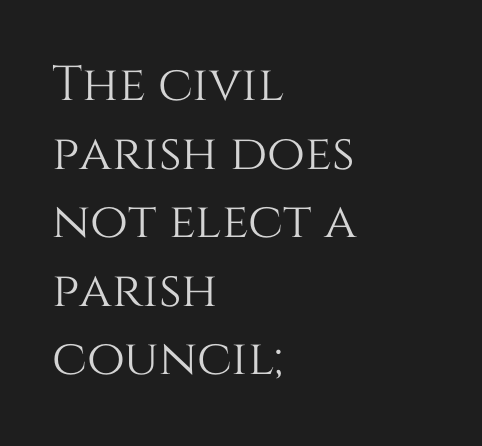
In terms of letterspacing, this is plain default setting. Which margin do the lines hug? The left one — the right edge is uneven. Beneath every word, the page is bare. Note the varied advance widths — an 'i' is clearly narrower than an 'm'. This sample uses an upright cut, with every glyph sitting square on the baseline. Vertical spacing — default.
